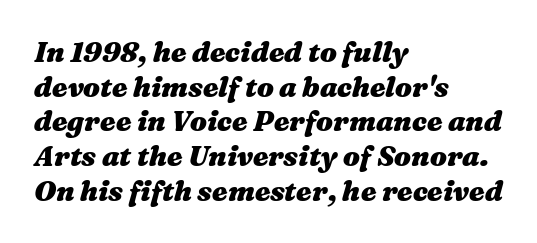
The image shows 28 px heavy, wide type, italic (leaning right); set left-aligned, line spacing 1.24x, normal letter spacing, not underlined; medium stroke contrast and a medium x-height.
